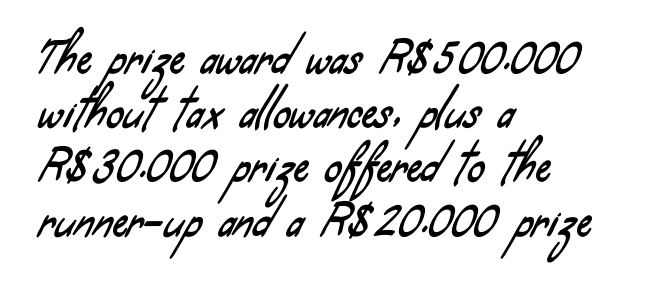
The image shows 42 px condensed sans-serif type; set left-aligned, normal line spacing (1.29x), normal letter spacing, not underlined; low stroke contrast and a small x-height.
